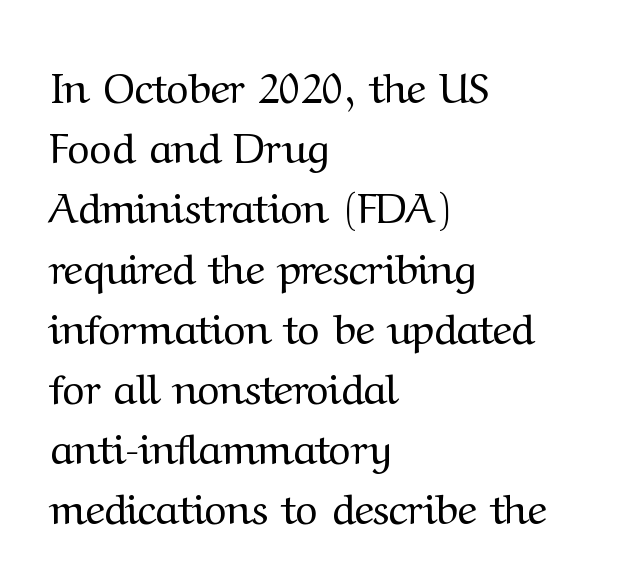
The zone under the glyphs is completely vacant. These glyphs show unthickened strokes, regular width or finer. Each letter's strokes conclude with small projecting serifs. The text block is weighted toward the left margin, trailing off unevenly rightward. Think of a printed novel: that variable character pitch is what you see here.
